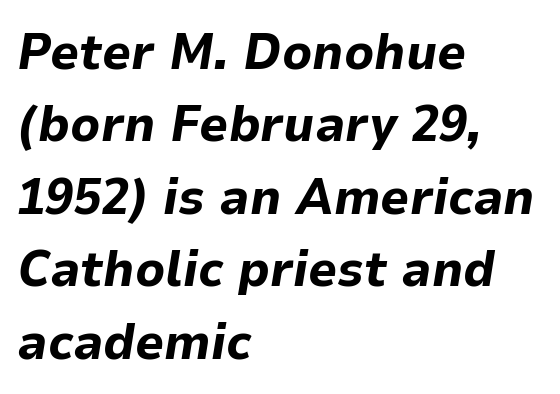
The line texture is even and compact thanks to regular tracking. How would I describe the line gaps? Plain and ordinary. Designer's note — italics engaged. Descender tails drop into unmarked territory. Spacing verdict: proportional, widths tailored to each character. On the weight axis this lands at bold, roughly 700.
